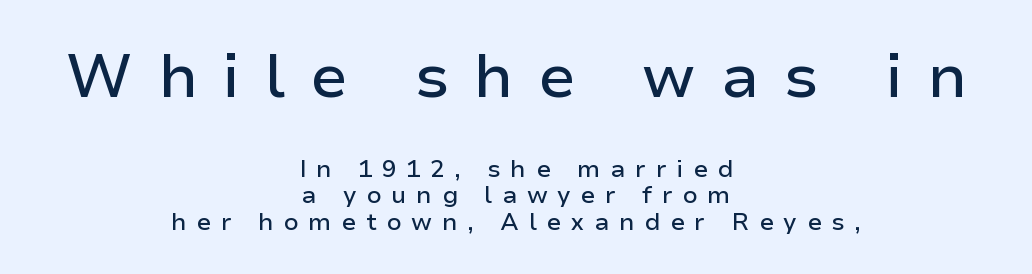
The image shows 61 px sans-serif type, upright; set centered, tight line spacing (1.11x), unusually wide letter spacing (+0.4 em), not underlined; the first (top) block is 2.54x larger; low stroke contrast and a medium x-height.
